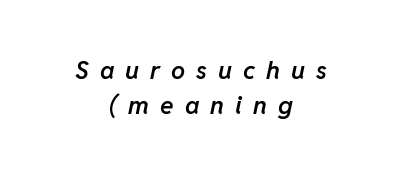
Alignment: centered. Its strokes are somewhat broadened, the hallmark of semibold type. A typesetter would mark this as italic. Is the letter spacing exaggerated? Yes — the characters are pushed far apart. The vertical gap from one line to the next is medium.
